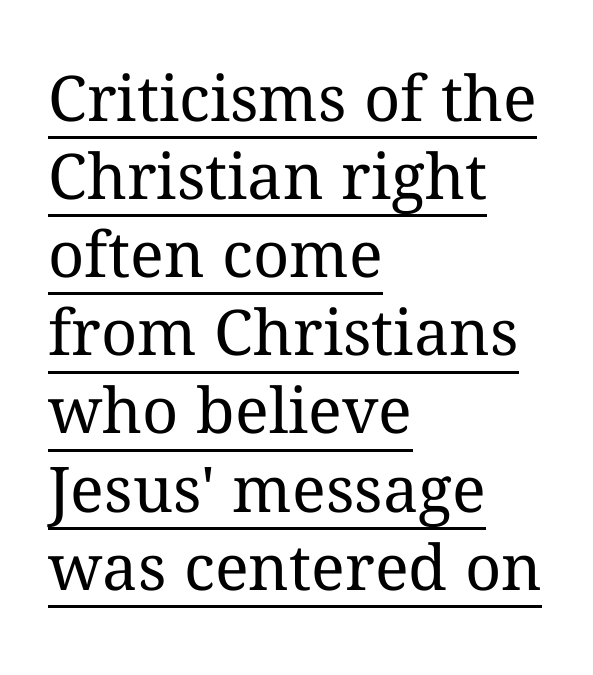
{"italic": "no", "bold": "no", "weight": "regular", "width": "normal", "stroke_contrast": "medium", "x_height": "medium", "monospaced": "no", "underline": "yes", "align": "left", "line_spacing_ratio": 1.24, "letter_spacing": "normal", "letter_spacing_em": 0.0, "glyph_px": 63}
